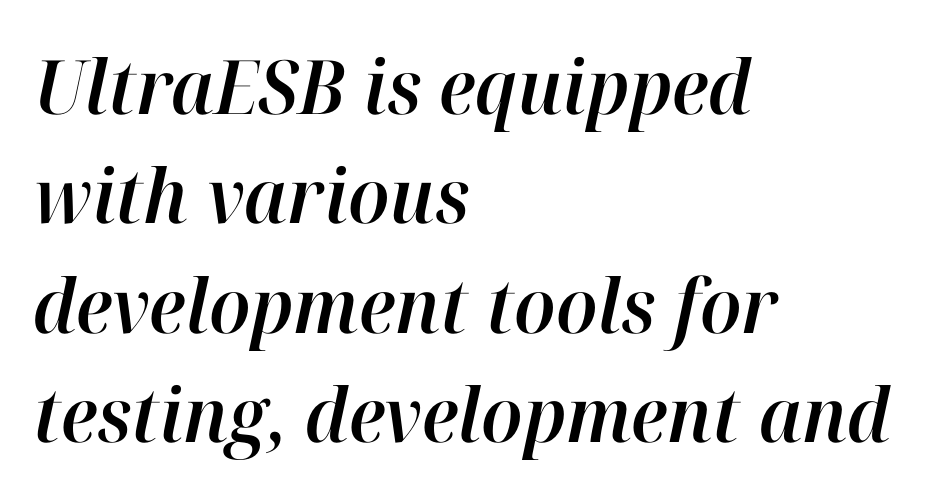
The image shows 75 px text type, italic (leaning right); set left-aligned, normal line spacing (1.46x), normal letter spacing, not underlined; high stroke contrast and a medium x-height.
